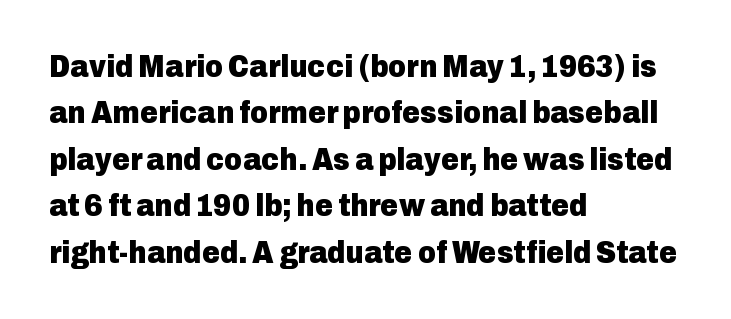
{"serif": "no", "italic": "no", "bold": "yes", "weight": "heavy", "width": "normal", "stroke_contrast": "low", "x_height": "medium", "monospaced": "no", "underline": "no", "align": "left", "line_spacing": "normal", "line_spacing_ratio": 1.5, "letter_spacing": "normal", "letter_spacing_em": 0.0, "glyph_px": 31}
